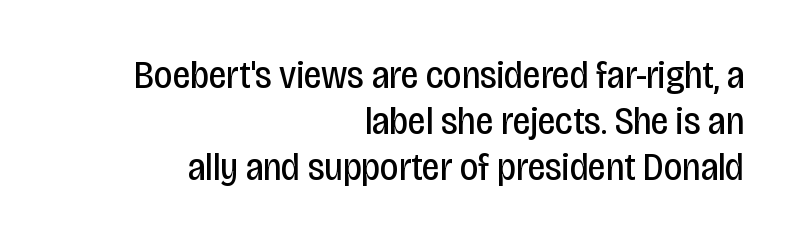
Q: Is the text bold? A: No.
Q: Is the text italic (slanted)? A: No, it is upright.
Q: Is the typeface a serif or a sans-serif typeface? A: Sans-serif.
Q: Is the text underlined? A: No.
Q: How is the paragraph aligned? A: Right-aligned.
Q: Is the spacing between letters normal or unusually wide? A: Normal.
Q: Is the spacing between lines tight, normal or loose? A: Tight.
Q: Width (condensed, normal, or wide)? A: Condensed.
Q: Stroke contrast? A: Low.
Q: x-height? A: Large.
Q: Monospaced? A: No.
